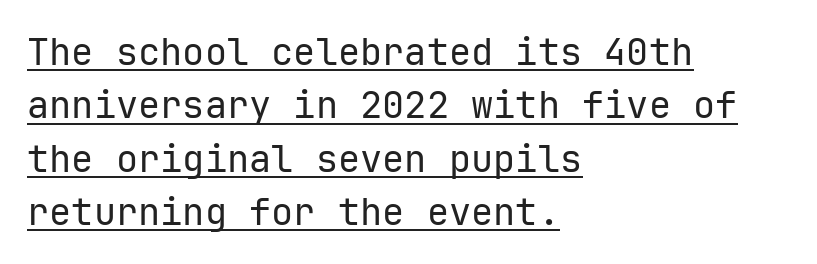
Q: Is the text bold? A: No.
Q: Is the text italic (slanted)? A: No, it is upright.
Q: Is the typeface a serif or a sans-serif typeface? A: Sans-serif.
Q: Is the text underlined? A: Yes.
Q: How is the paragraph aligned? A: Left-aligned.
Q: Is the spacing between letters normal or unusually wide? A: Normal.
Q: Is the spacing between lines tight, normal or loose? A: Normal.
Q: Width (condensed, normal, or wide)? A: Normal.
Q: Stroke contrast? A: Low.
Q: x-height? A: Medium.
Q: Monospaced? A: Yes.
